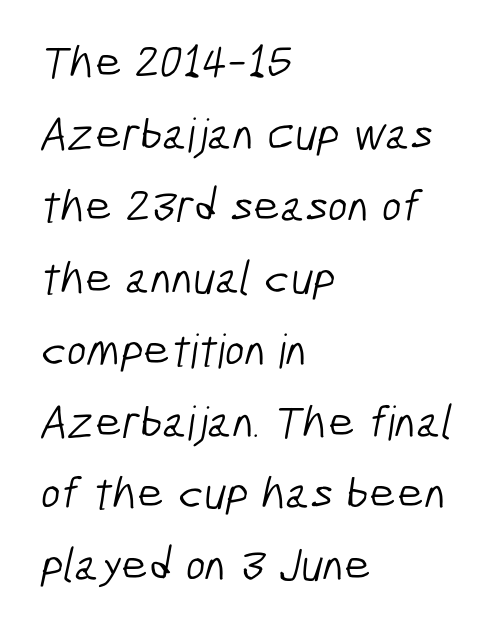
{"serif": "no", "bold": "no", "weight": "light", "width": "condensed", "stroke_contrast": "low", "x_height": "medium", "monospaced": "no", "underline": "no", "align": "left", "line_spacing": "normal", "line_spacing_ratio": 1.53, "letter_spacing": "normal", "letter_spacing_em": 0.0, "glyph_px": 47}
